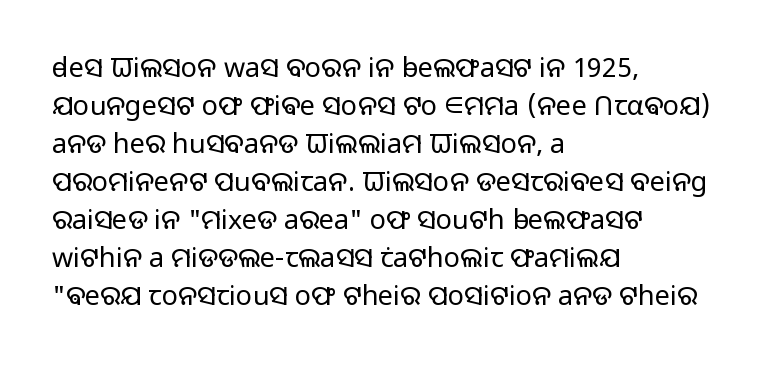
The image shows 27 px text type, upright; set left-aligned, normal line spacing (1.41x), normal letter spacing, not underlined.
